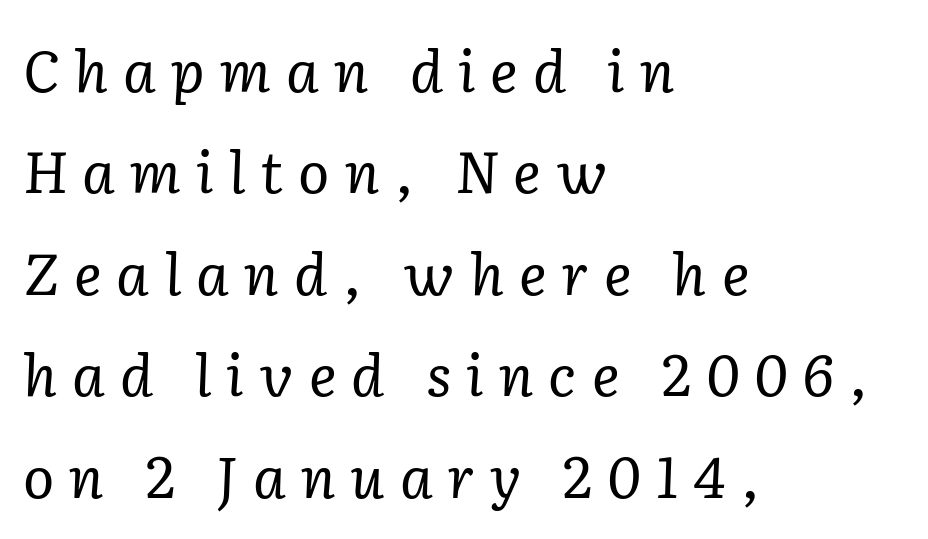
Spacing between characters has been opened up far beyond the box default. Do the characters align in a grid? No, the font is proportional. Leftover space on each line is placed entirely after the last word. In terms of letterform style, serifs are clearly present. The foot of each line stays bare and open. Caption: face not bold, strokes unweighted.
